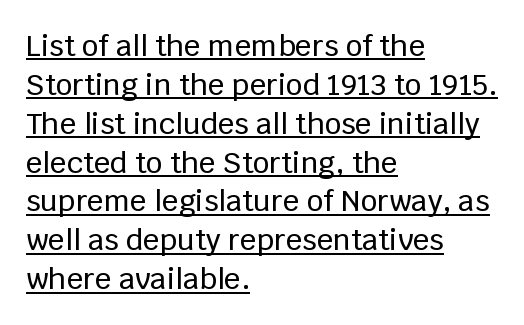
Q: Is the text italic (slanted)? A: No, it is upright.
Q: Is the typeface a serif or a sans-serif typeface? A: Sans-serif.
Q: Is the text underlined? A: Yes.
Q: How is the paragraph aligned? A: Left-aligned.
Q: Is the spacing between letters normal or unusually wide? A: Normal.
Q: Is the spacing between lines tight, normal or loose? A: Normal.
Q: Width (condensed, normal, or wide)? A: Normal.
Q: Stroke contrast? A: Low.
Q: x-height? A: Large.
Q: Monospaced? A: No.
